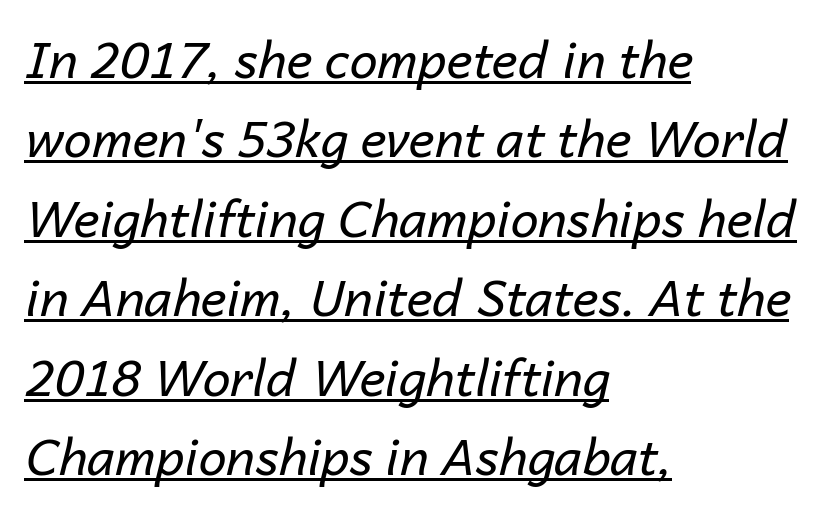
A typesetter would call this leading conventional body-copy spacing. Weight: regular or lighter. Character widths vary here, with narrow letters taking less room than wide ones. Does the copy run flush right? No — it runs flush left. Between one letter and the next there's only the usual sliver of space.
